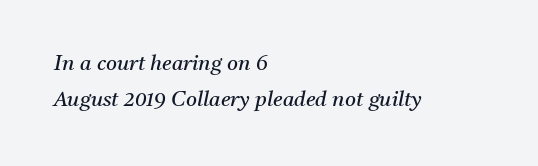
Beneath every word, the page is bare. The gaps between neighbouring characters are ordinary and unremarkable. Style check: oblique. A classic flush-left, rag-right setting is used for this passage. Stroke thickness stays within the range of a standard reading face or lighter.
